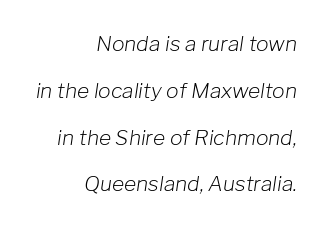
One-word summary of the alignment: right. A great deal of white space separates one row of letters from the next. Descender tails drop into unmarked territory. Each stroke keeps to a modest, everyday thickness or less. The face used here is rendered with its standard letterfit.
